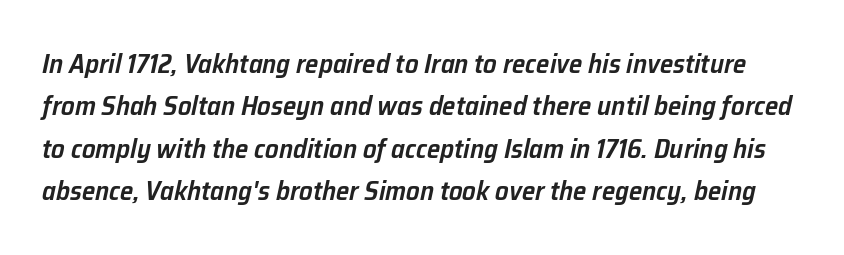
Q: Is the text bold? A: Semi-bold.
Q: Is the text italic (slanted)? A: Yes, it leans right by about 12 degrees.
Q: Is the text underlined? A: No.
Q: Is the spacing between letters normal or unusually wide? A: Normal.
Q: Is the spacing between lines tight, normal or loose? A: Normal.
